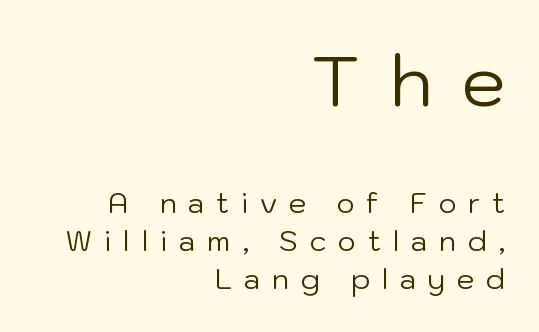
Q: Is the text bold? A: No.
Q: Is the text italic (slanted)? A: No, it is upright.
Q: Is the typeface a serif or a sans-serif typeface? A: Sans-serif.
Q: Is the text underlined? A: No.
Q: How is the paragraph aligned? A: Right-aligned.
Q: Is the spacing between letters normal or unusually wide? A: Unusually wide.
Q: Is the spacing between lines tight, normal or loose? A: Normal.
Q: Which block of text is set in a larger size, the first (top) or the second (bottom)? A: The first (top) one.
Q: Width (condensed, normal, or wide)? A: Normal.
Q: Stroke contrast? A: Low.
Q: x-height? A: Medium.
Q: Monospaced? A: No.
